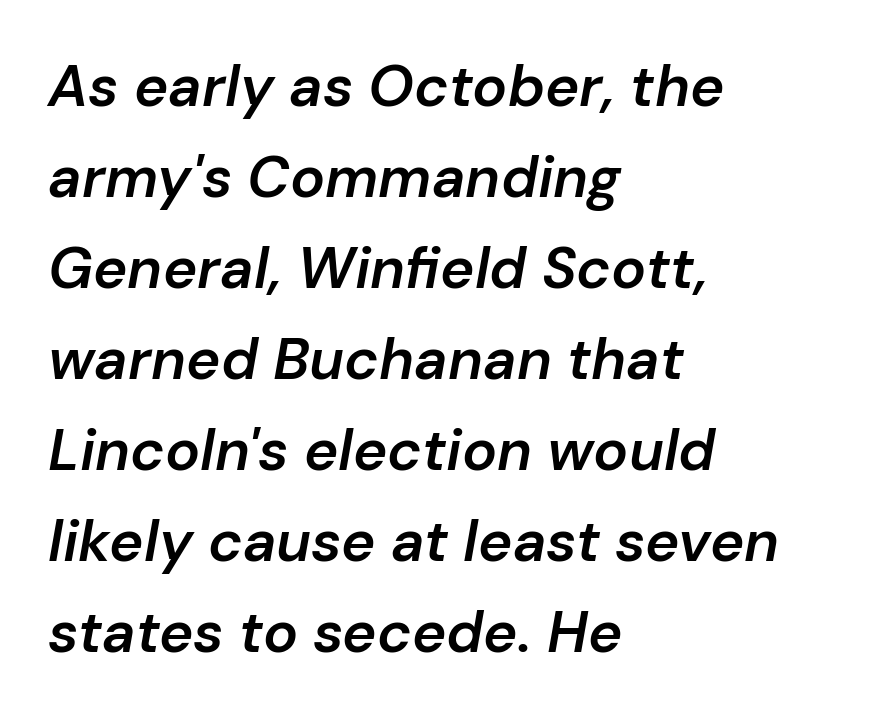
The image shows 58 px semibold type, italic (leaning right); set left-aligned, normal line spacing (1.57x), normal letter spacing, not underlined; low stroke contrast and a medium x-height.
